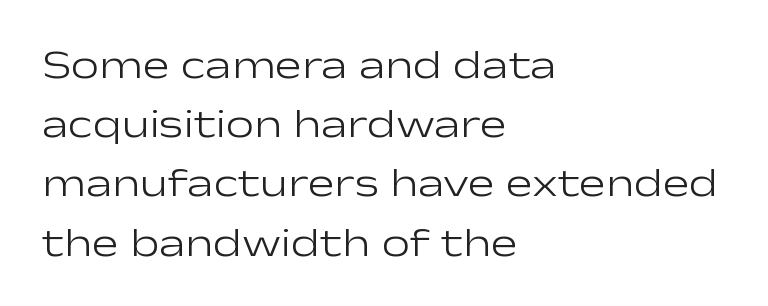
The image shows 40 px light, wide sans-serif type, upright; set left-aligned, normal line spacing (1.48x), normal letter spacing, not underlined; low stroke contrast and a medium x-height.
